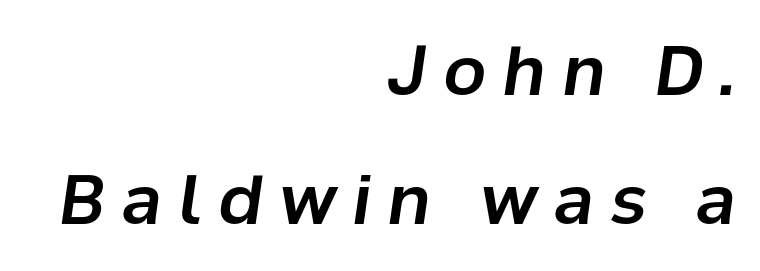
The lettering tilts uniformly, giving the passage an italic look. Does extra space separate the letters? Yes, quite a lot of it. In CSS terms this would be text-align: right. The space beneath each line is pristine and unruled.
